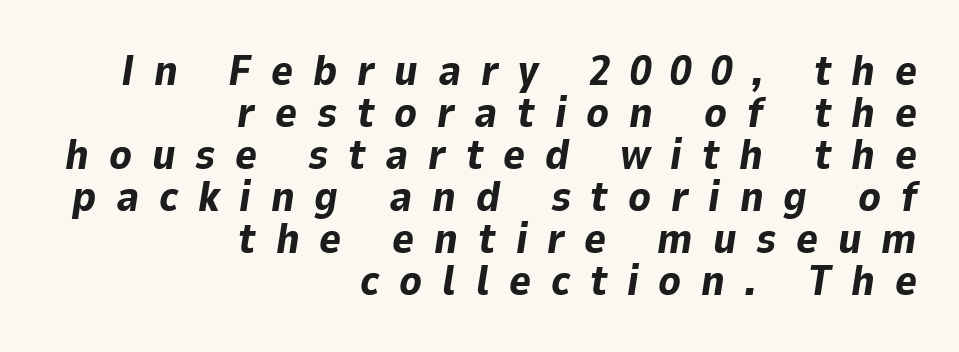
The image shows 42 px bold type, italic (leaning right); set right-aligned, tight line spacing (1.0x), unusually wide letter spacing (+0.47 em), not underlined; low stroke contrast and a medium x-height.
